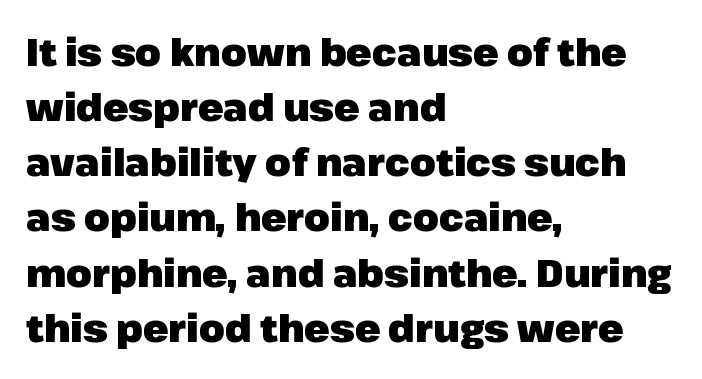
{"serif": "no", "italic": "no", "bold": "yes", "weight": "heavy", "width": "normal", "stroke_contrast": "low", "x_height": "medium", "monospaced": "no", "underline": "no", "align": "left", "line_spacing": "normal", "line_spacing_ratio": 1.49, "letter_spacing": "normal", "letter_spacing_em": 0.0, "glyph_px": 37}
